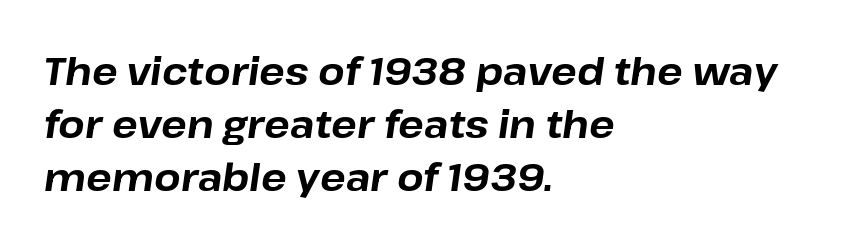
The image shows 38 px bold type, italic (leaning right); set left-aligned, normal line spacing (1.4x), normal letter spacing, not underlined; low stroke contrast and a medium x-height.
